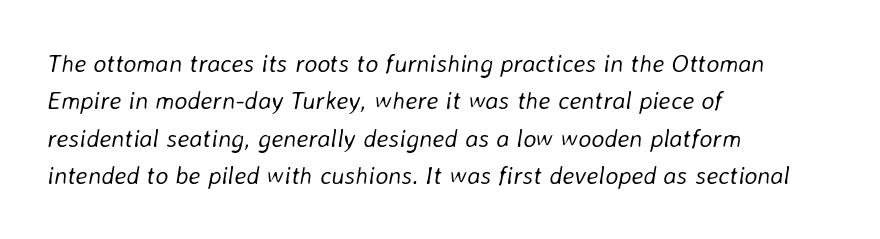
Q: Is the text bold? A: No.
Q: Is the text italic (slanted)? A: Yes, it leans right by about 8 degrees.
Q: Is the text underlined? A: No.
Q: How is the paragraph aligned? A: Left-aligned.
Q: Is the spacing between letters normal or unusually wide? A: Normal.
Q: Is the spacing between lines tight, normal or loose? A: Normal.
